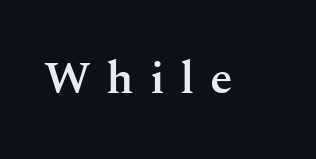
The image shows 46 px semibold serif type, upright; set unusually wide letter spacing (+0.34 em), not underlined; medium stroke contrast and a medium x-height.
